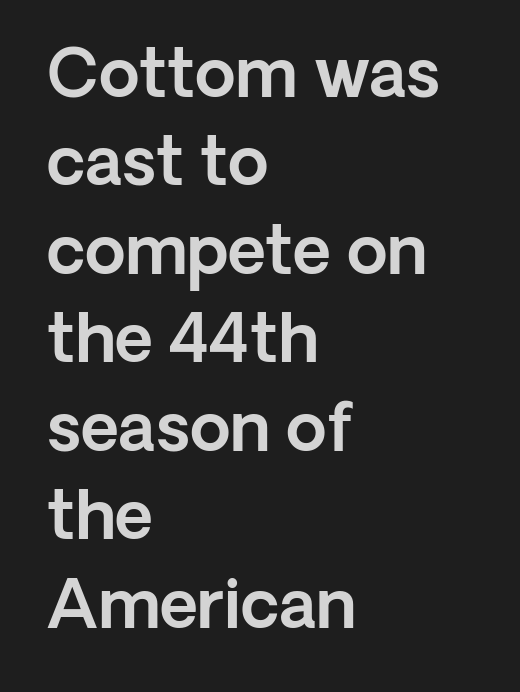
A typesetter would call this proportional, since set widths differ per character. This is roman type, the default non-slanted kind. In terms of letterform style, serifs are entirely absent. Is the block centered? No — it sits flush against the left margin. Just letters on the line, the space beneath them empty.
